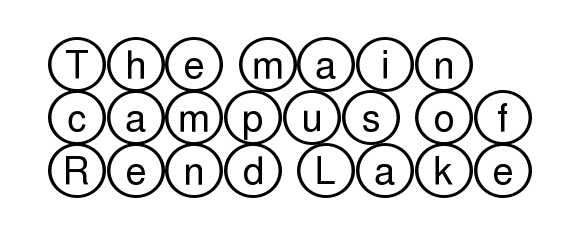
Q: Is the text italic (slanted)? A: No, it is upright.
Q: Is the text underlined? A: No.
Q: How is the paragraph aligned? A: Left-aligned.
Q: Is the spacing between letters normal or unusually wide? A: Normal.
Q: Is the spacing between lines tight, normal or loose? A: Normal.
Q: Width (condensed, normal, or wide)? A: Wide.
Q: x-height? A: Large.
